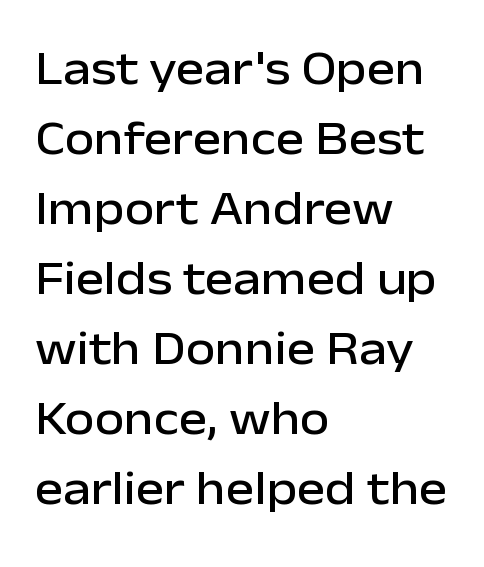
The space beneath each line is pristine and unruled. You could not count columns in this text — the font is proportionally spaced. The tracking reads as untouched default to a designer's eye. In terms of leading, this rendering sits right in the middle. These lines are composed in type without serifs.
